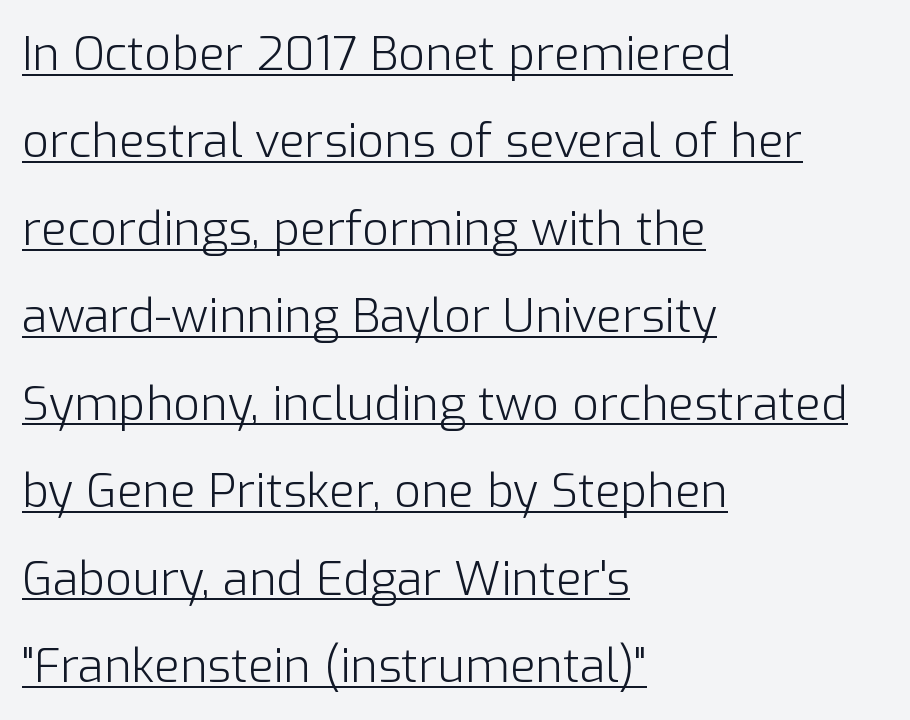
Q: Is the text bold? A: No.
Q: Is the text italic (slanted)? A: No, it is upright.
Q: Is the typeface a serif or a sans-serif typeface? A: Sans-serif.
Q: Is the text underlined? A: Yes.
Q: How is the paragraph aligned? A: Left-aligned.
Q: Is the spacing between letters normal or unusually wide? A: Normal.
Q: Width (condensed, normal, or wide)? A: Normal.
Q: Stroke contrast? A: Low.
Q: x-height? A: Medium.
Q: Monospaced? A: No.
